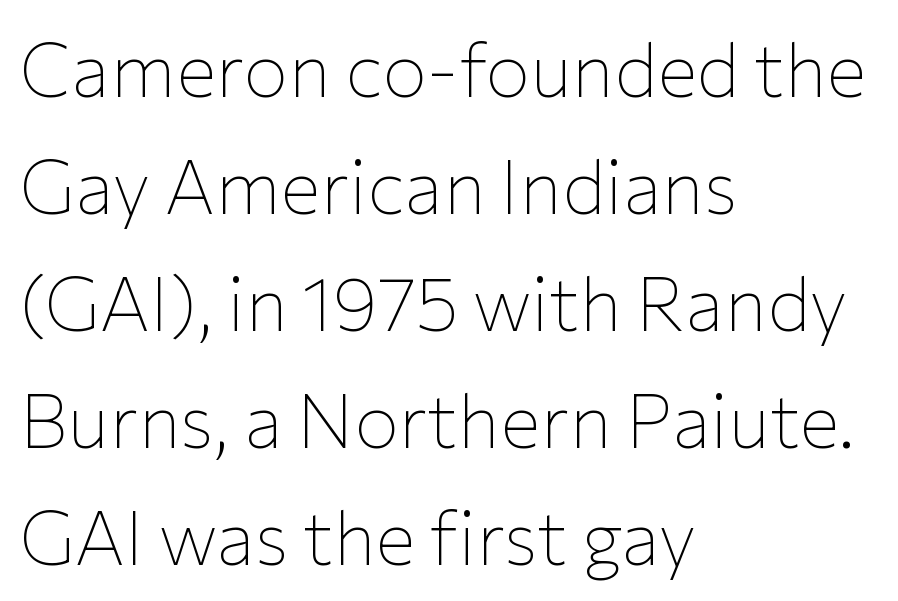
{"serif": "no", "italic": "no", "bold": "no", "weight": "thin", "width": "normal", "stroke_contrast": "low", "x_height": "medium", "monospaced": "no", "underline": "no", "align": "left", "line_spacing": "normal", "line_spacing_ratio": 1.56, "letter_spacing": "normal", "letter_spacing_em": 0.0, "glyph_px": 75}
